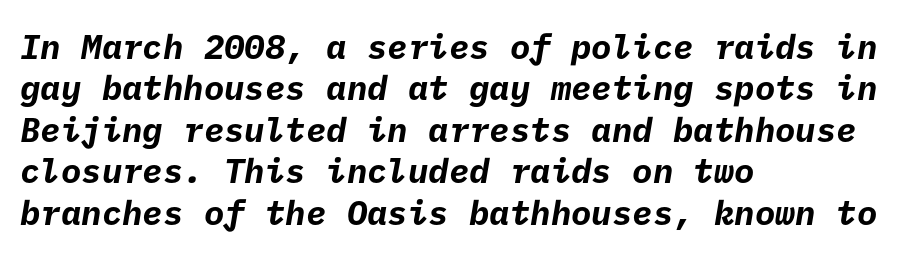
Q: Is the text bold? A: Yes.
Q: Is the typeface a serif or a sans-serif typeface? A: Sans-serif.
Q: Is the text underlined? A: No.
Q: How is the paragraph aligned? A: Left-aligned.
Q: Is the spacing between letters normal or unusually wide? A: Normal.
Q: Width (condensed, normal, or wide)? A: Normal.
Q: Stroke contrast? A: Low.
Q: x-height? A: Medium.
